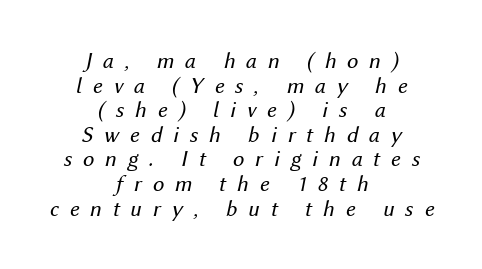
The image shows 23 px text type, italic (leaning right); set centered, tight line spacing (1.07x), unusually wide letter spacing (+0.47 em), not underlined.
